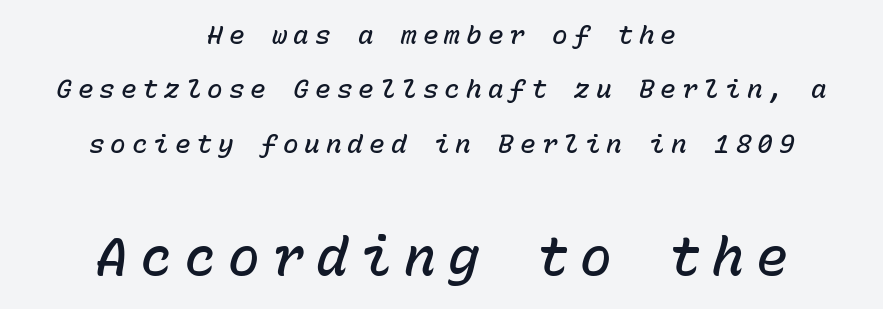
{"italic": "yes", "lean": "right", "slant_degrees": 15, "bold": "semi", "weight": "semibold", "width": "normal", "stroke_contrast": "low", "x_height": "medium", "monospaced": "yes", "underline": "no", "align": "center", "line_spacing": "loose", "line_spacing_ratio": 2.09, "letter_spacing": "wide", "letter_spacing_em": 0.23, "larger_block": "second", "size_ratio": 2.04, "glyph_px": 53}
